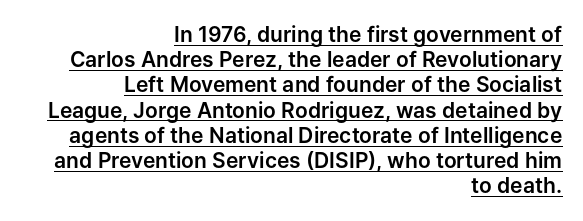
The image shows 21 px text type, upright; set right-aligned, line spacing 1.2x, normal letter spacing, underlined.
